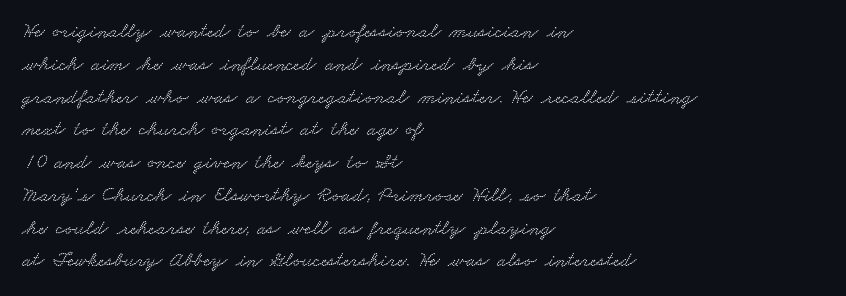
Q: Is the text underlined? A: No.
Q: How is the paragraph aligned? A: Left-aligned.
Q: Is the spacing between letters normal or unusually wide? A: Normal.
Q: Is the spacing between lines tight, normal or loose? A: Normal.
